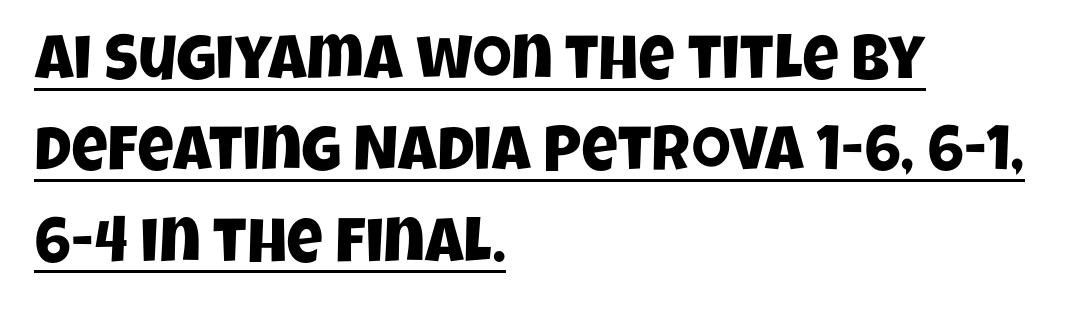
{"serif": "no", "width": "condensed", "stroke_contrast": "low", "x_height": "large", "monospaced": "no", "underline": "yes", "align": "left", "line_spacing": "normal", "line_spacing_ratio": 1.45, "letter_spacing": "normal", "letter_spacing_em": 0.0, "glyph_px": 63}
